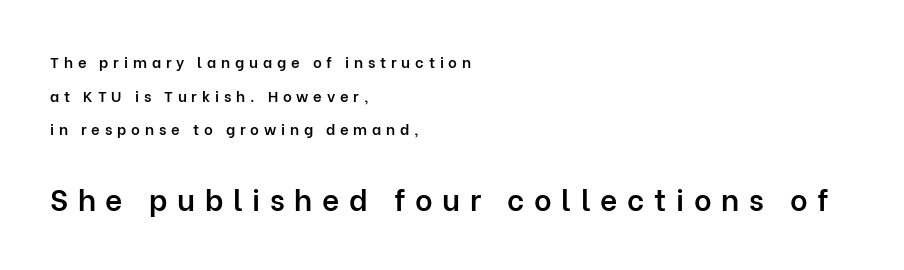
If you measured baseline to baseline, you'd find a long distance. The space directly below the letters is spotless. In this sample the second text group is rendered at the bigger scale. Reading down the block, your eye returns to a fixed left position each line. Set as a demibold, roughly 600 on the weight scale.
